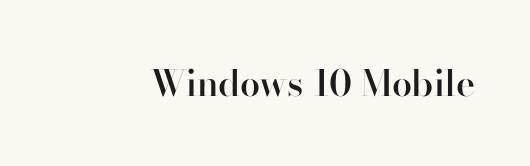
The letters stand upright; this is a roman face. The face used here is seriffed, in the tradition of book romans. Look at the tracking — it's just the regular setting, nothing added. Do the characters align in a grid? No, the font is proportional.
